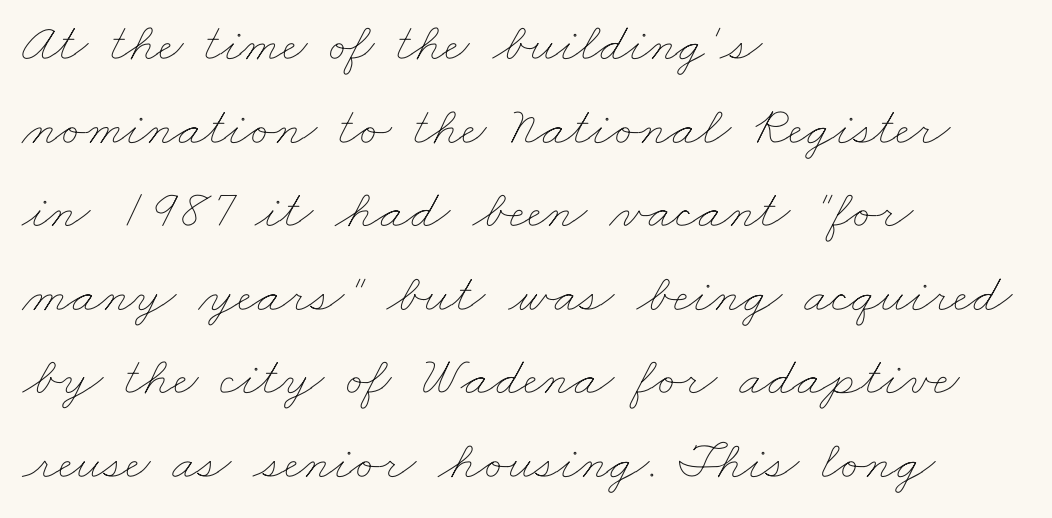
Q: Is the text bold? A: No.
Q: Is the text underlined? A: No.
Q: How is the paragraph aligned? A: Left-aligned.
Q: Is the spacing between letters normal or unusually wide? A: Normal.
Q: Is the spacing between lines tight, normal or loose? A: Normal.
Q: Width (condensed, normal, or wide)? A: Wide.
Q: Stroke contrast? A: Low.
Q: x-height? A: Small.
Q: Monospaced? A: No.
